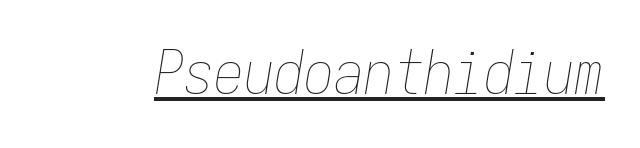
This rendering features underlined lettering. The typography opts for an oblique posture over an upright one. These lines keep a tight, regular rhythm from letter to letter. Looks like terminal output: every glyph gets an equal slot. Weight: regular or lighter.
